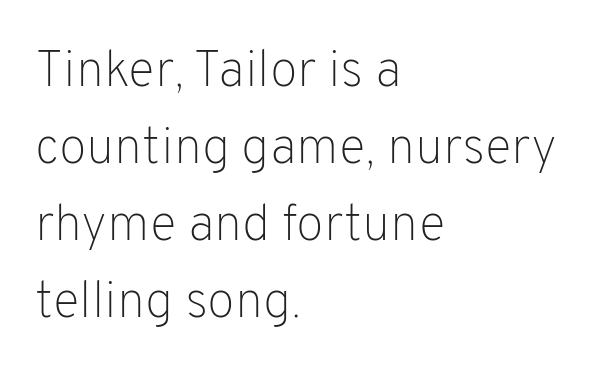
The image shows 51 px light sans-serif type, upright; set left-aligned, normal line spacing (1.51x), normal letter spacing, not underlined; low stroke contrast and a medium x-height.
